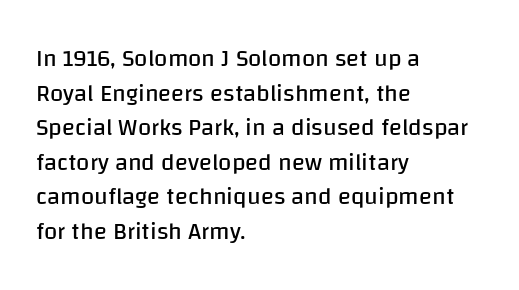
The image shows 24 px text type, upright; set left-aligned, normal line spacing (1.44x), normal letter spacing, not underlined.
